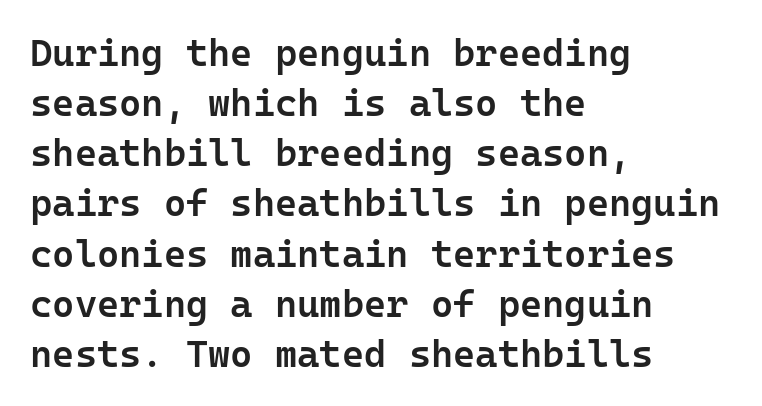
{"serif": "no", "italic": "no", "bold": "semi", "weight": "semibold", "width": "normal", "stroke_contrast": "low", "x_height": "medium", "monospaced": "yes", "underline": "no", "align": "left", "line_spacing": "normal", "line_spacing_ratio": 1.32, "letter_spacing": "normal", "letter_spacing_em": 0.0, "glyph_px": 38}
